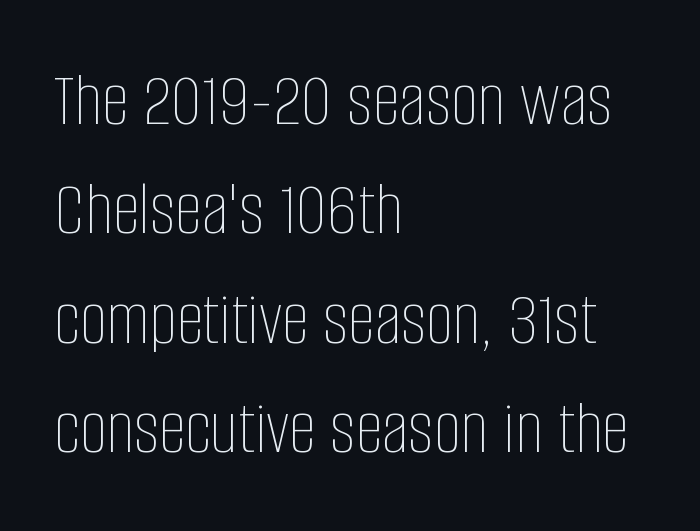
The image shows 77 px thin, condensed type, upright; set left-aligned, normal line spacing (1.42x), normal letter spacing, not underlined; low stroke contrast and a large x-height.
